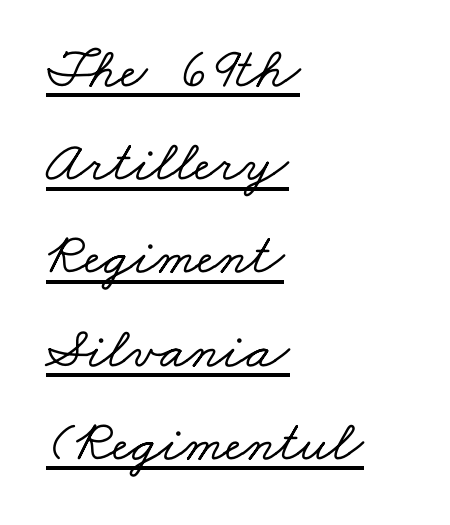
Q: Is the typeface a serif or a sans-serif typeface? A: Serif.
Q: Is the text underlined? A: Yes.
Q: How is the paragraph aligned? A: Left-aligned.
Q: Is the spacing between letters normal or unusually wide? A: Normal.
Q: Is the spacing between lines tight, normal or loose? A: Normal.
Q: Width (condensed, normal, or wide)? A: Wide.
Q: Stroke contrast? A: Low.
Q: x-height? A: Small.
Q: Monospaced? A: No.
